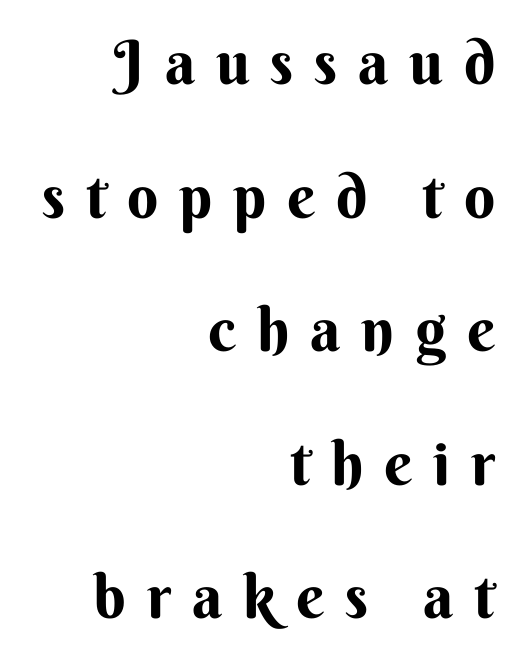
{"serif": "no", "italic": "no", "bold": "yes", "weight": "bold", "width": "normal", "stroke_contrast": "medium", "x_height": "small", "monospaced": "no", "underline": "no", "align": "right", "line_spacing": "loose", "line_spacing_ratio": 2.19, "letter_spacing": "wide", "letter_spacing_em": 0.34, "glyph_px": 61}
